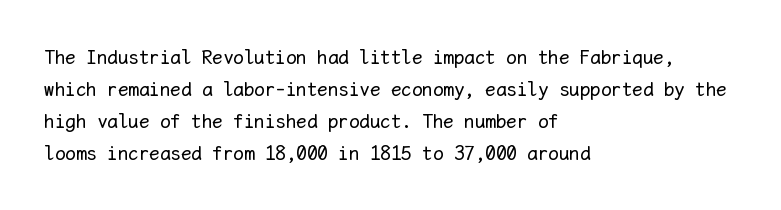
{"italic": "no", "bold": "no", "underline": "no", "align": "left", "line_spacing": "normal", "line_spacing_ratio": 1.52, "letter_spacing": "normal", "letter_spacing_em": 0.0, "glyph_px": 21}
